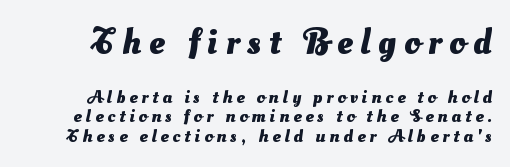
Glance below the letters and you will spot only blank space. Is the letter spacing exaggerated? Yes — the characters are pushed far apart. You could not count columns in this text — the font is proportionally spaced. The more generous point size was reserved for the upper chunk.
